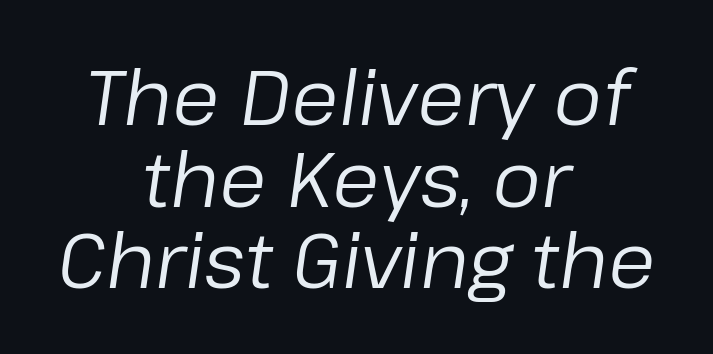
Q: Is the text bold? A: No.
Q: Is the text italic (slanted)? A: Yes, it leans right by about 8 degrees.
Q: Is the text underlined? A: No.
Q: How is the paragraph aligned? A: Centered.
Q: Is the spacing between letters normal or unusually wide? A: Normal.
Q: Is the spacing between lines tight, normal or loose? A: Tight.
Q: Width (condensed, normal, or wide)? A: Normal.
Q: Stroke contrast? A: Low.
Q: x-height? A: Medium.
Q: Monospaced? A: No.
